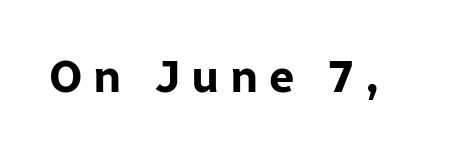
{"serif": "no", "italic": "no", "bold": "yes", "weight": "bold", "width": "normal", "stroke_contrast": "low", "x_height": "medium", "monospaced": "no", "underline": "no", "letter_spacing": "wide", "letter_spacing_em": 0.24, "glyph_px": 45}
